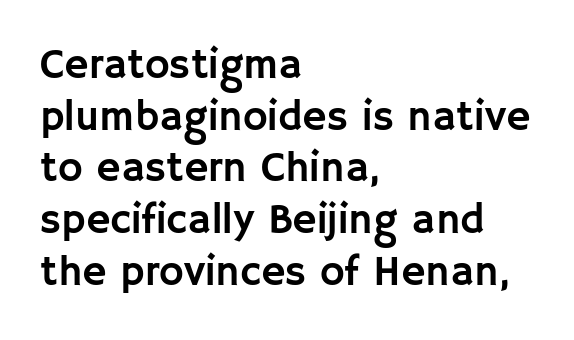
Q: Is the text italic (slanted)? A: No, it is upright.
Q: Is the typeface a serif or a sans-serif typeface? A: Sans-serif.
Q: Is the text underlined? A: No.
Q: How is the paragraph aligned? A: Left-aligned.
Q: Is the spacing between letters normal or unusually wide? A: Normal.
Q: Width (condensed, normal, or wide)? A: Normal.
Q: Stroke contrast? A: Low.
Q: x-height? A: Large.
Q: Monospaced? A: No.
